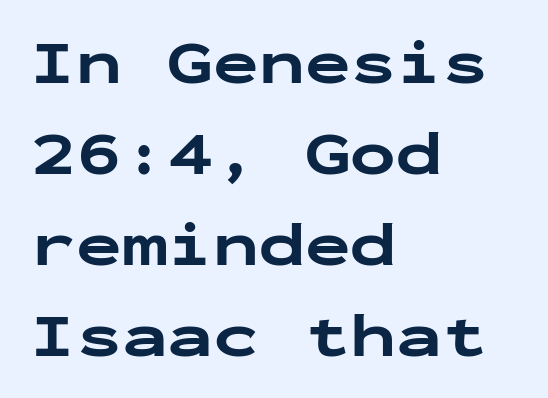
The image shows 61 px bold, wide sans-serif type, upright, monospaced; set left-aligned, normal line spacing (1.49x), normal letter spacing, not underlined; low stroke contrast and a medium x-height.
